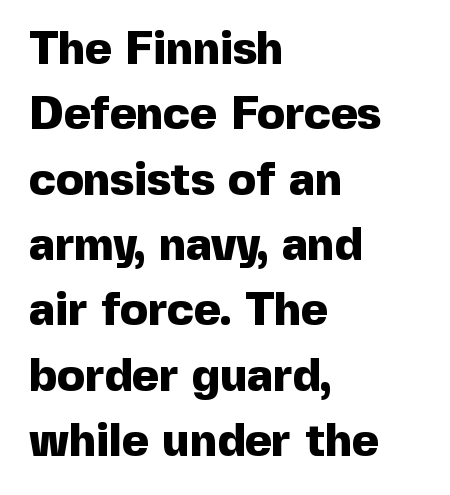
The image shows 46 px heavy sans-serif type, upright; set left-aligned, normal line spacing (1.42x), normal letter spacing, not underlined; a medium x-height.
